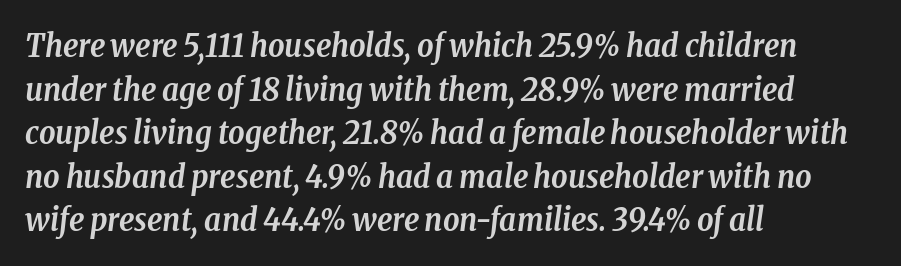
{"serif": "yes", "italic": "yes", "lean": "right", "slant_degrees": 8, "bold": "yes", "weight": "semibold", "width": "condensed", "stroke_contrast": "low", "x_height": "medium", "monospaced": "no", "underline": "no", "align": "left", "line_spacing": "normal", "line_spacing_ratio": 1.36, "letter_spacing": "normal", "letter_spacing_em": 0.0, "glyph_px": 32}
